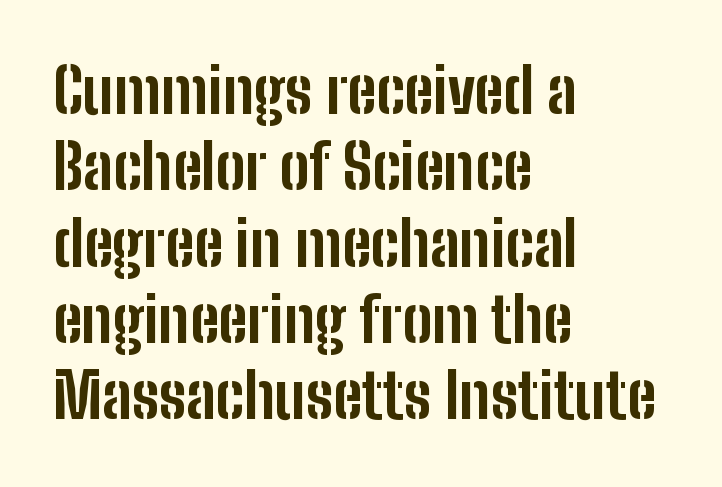
Q: Is the text bold? A: Yes.
Q: Is the text italic (slanted)? A: No, it is upright.
Q: Is the typeface a serif or a sans-serif typeface? A: Sans-serif.
Q: Is the text underlined? A: No.
Q: How is the paragraph aligned? A: Left-aligned.
Q: Is the spacing between letters normal or unusually wide? A: Normal.
Q: Width (condensed, normal, or wide)? A: Condensed.
Q: Stroke contrast? A: Low.
Q: x-height? A: Medium.
Q: Monospaced? A: No.
